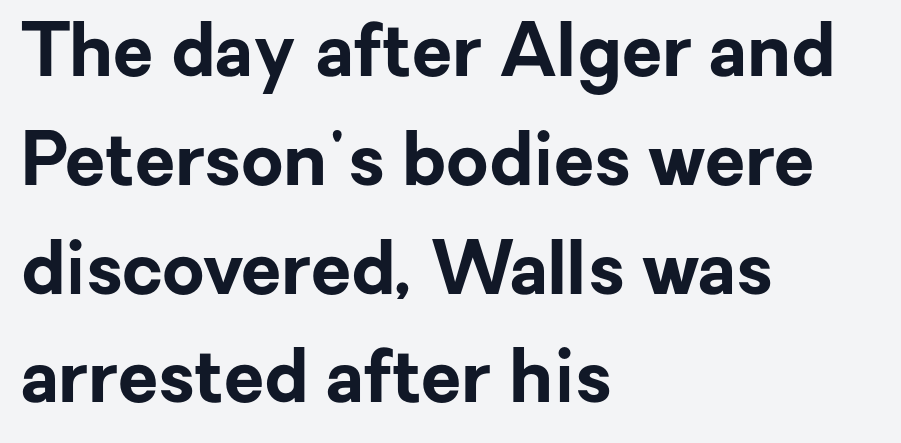
{"serif": "no", "italic": "no", "bold": "yes", "weight": "bold", "width": "normal", "stroke_contrast": "low", "x_height": "medium", "monospaced": "no", "underline": "no", "align": "left", "line_spacing": "normal", "line_spacing_ratio": 1.49, "letter_spacing": "normal", "letter_spacing_em": 0.0, "glyph_px": 73}
